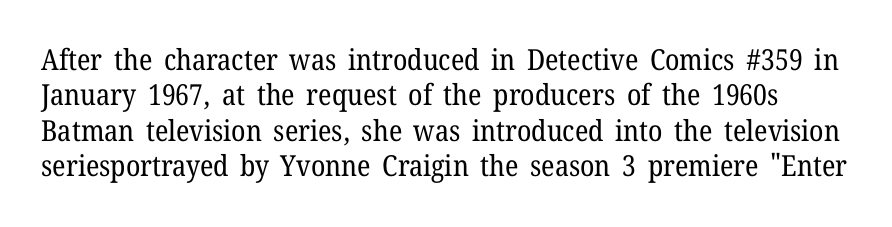
The image shows 29 px regular-weight serif type, upright; set line spacing 1.22x, normal letter spacing, not underlined; low stroke contrast and a medium x-height.
